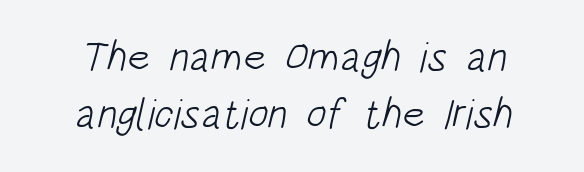
Heft: none added — not bold. This sample has the flowing, uneven cadence of proportional lettering. Line spacing here is normal. There is no visible air inserted between adjacent glyphs. Underline: absent. The designer went with a sans here, leaving each stem footless.
